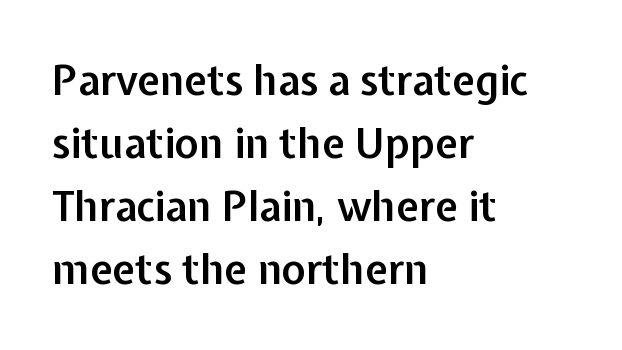
Does the lettering tilt? It doesn't — this is upright. Check under the words: just untouched page. Look at the stroke-to-counter ratio: somewhat heavy, a semibold. This sample has the flowing, uneven cadence of proportional lettering. In CSS terms this would be text-align: left. Short note: letters normally spaced.
